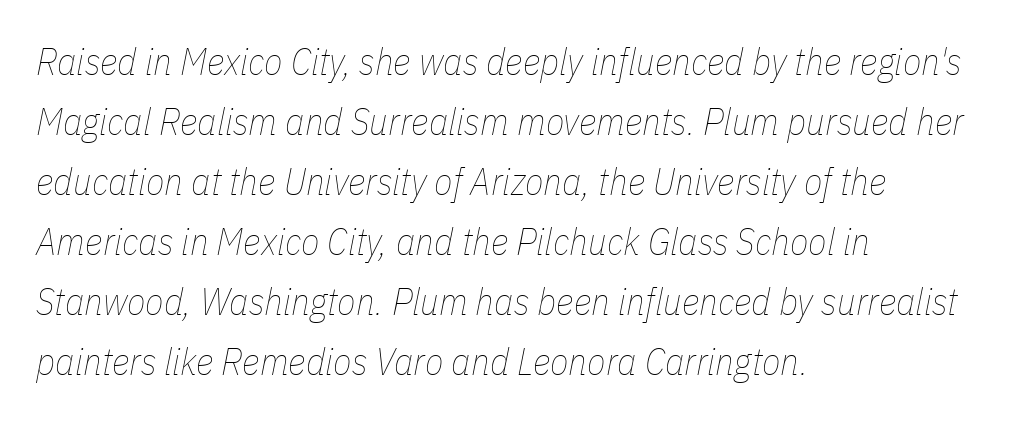
Letters have the restrained weight of plain body copy at most. In terms of letterspacing, this is plain default setting. Reading down the block, your eye returns to a fixed left position each line. Do the characters align in a grid? No, the font is proportional. Beneath every word, the page is bare.
